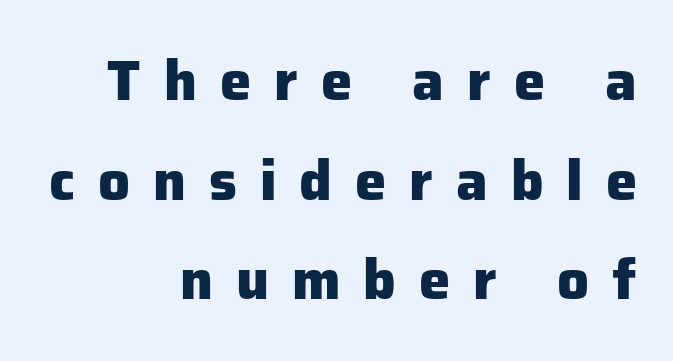
Q: Is the text bold? A: Yes.
Q: Is the text italic (slanted)? A: No, it is upright.
Q: Is the typeface a serif or a sans-serif typeface? A: Sans-serif.
Q: Is the text underlined? A: No.
Q: How is the paragraph aligned? A: Right-aligned.
Q: Is the spacing between letters normal or unusually wide? A: Unusually wide.
Q: Width (condensed, normal, or wide)? A: Normal.
Q: Stroke contrast? A: Low.
Q: x-height? A: Medium.
Q: Monospaced? A: No.
